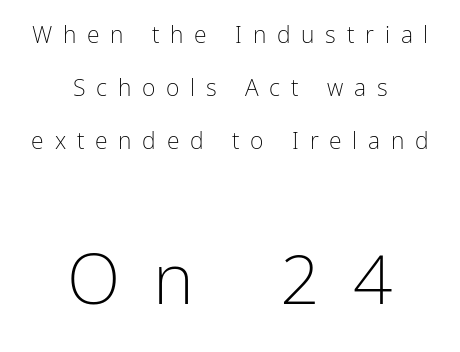
{"serif": "no", "italic": "no", "bold": "no", "weight": "light", "width": "condensed", "stroke_contrast": "low", "x_height": "medium", "monospaced": "no", "underline": "no", "align": "center", "line_spacing": "loose", "line_spacing_ratio": 2.31, "letter_spacing": "wide", "letter_spacing_em": 0.47, "larger_block": "second", "size_ratio": 3.04, "glyph_px": 70}
